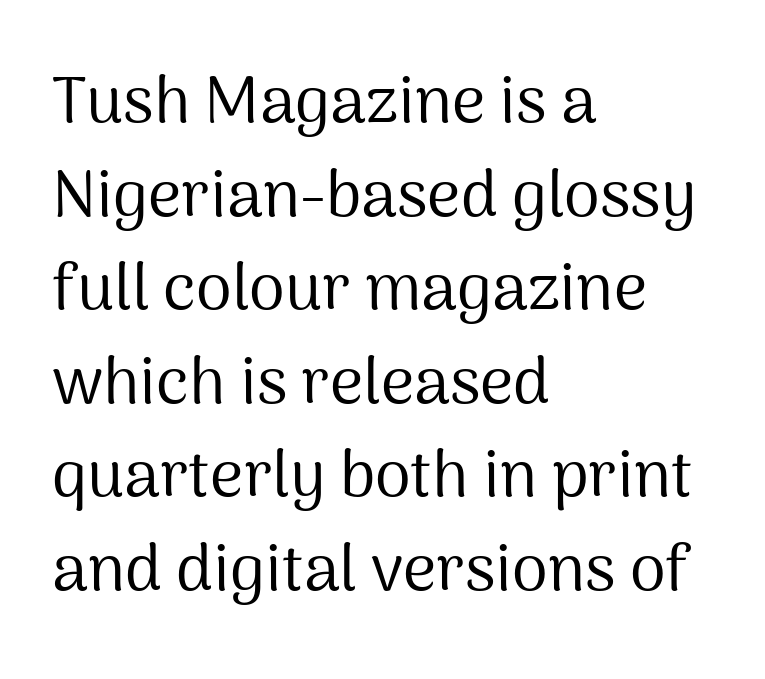
The image shows 65 px regular-weight sans-serif type, upright; set left-aligned, normal line spacing (1.44x), normal letter spacing, not underlined; medium stroke contrast and a medium x-height.
